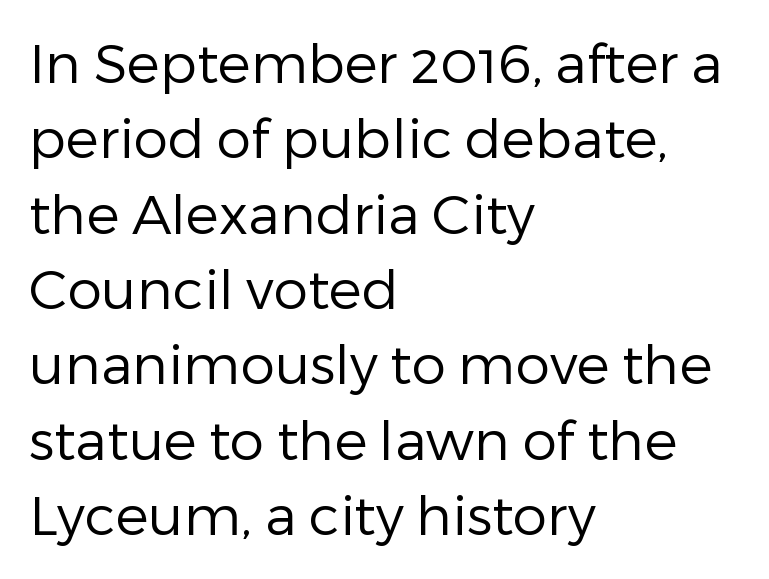
Q: Is the text bold? A: No.
Q: Is the text italic (slanted)? A: No, it is upright.
Q: Is the typeface a serif or a sans-serif typeface? A: Sans-serif.
Q: Is the text underlined? A: No.
Q: How is the paragraph aligned? A: Left-aligned.
Q: Is the spacing between letters normal or unusually wide? A: Normal.
Q: Is the spacing between lines tight, normal or loose? A: Normal.
Q: Width (condensed, normal, or wide)? A: Normal.
Q: Stroke contrast? A: Low.
Q: x-height? A: Medium.
Q: Monospaced? A: No.
